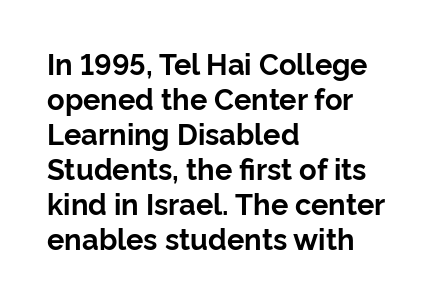
{"serif": "no", "italic": "no", "bold": "yes", "weight": "bold", "width": "normal", "stroke_contrast": "low", "x_height": "medium", "monospaced": "no", "underline": "no", "align": "left", "line_spacing_ratio": 1.21, "letter_spacing": "normal", "letter_spacing_em": 0.0, "glyph_px": 29}
